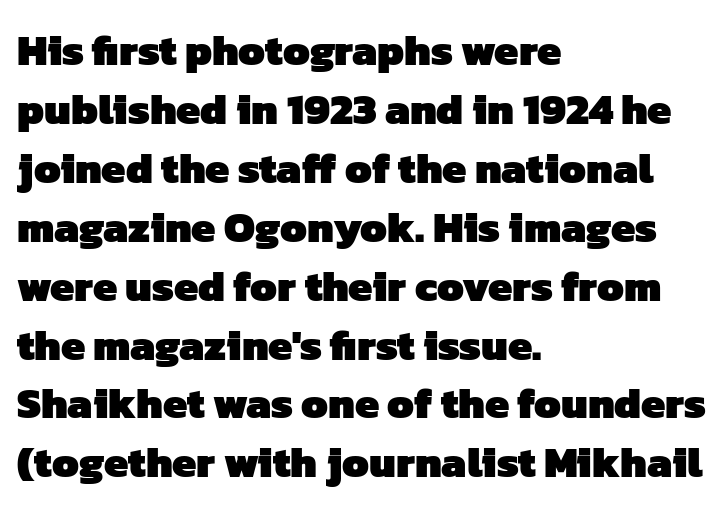
Look at the stroke-to-counter ratio: heavy, a bold. These lines are rendered in a variable-pitch font. Line spacing here is normal. The type is set solid horizontally, with unmodified tracking. Casual observation: everything's shoved over to the left.
